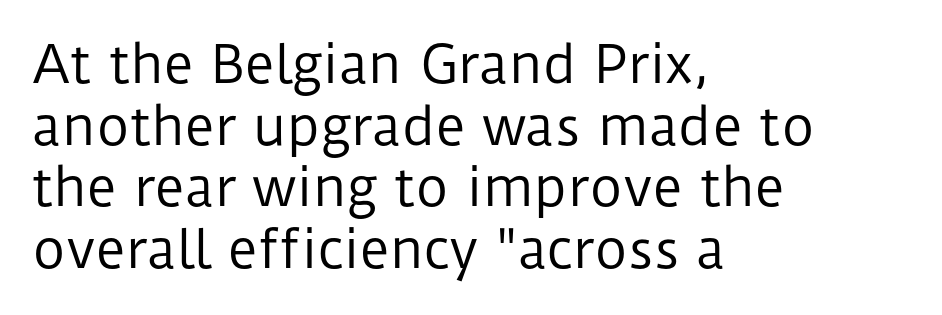
Ascenders rise straight up at ninety degrees. In terms of letterform style, serifs are entirely absent. Rule under the text: the space is simply empty. The rendering uses natural spacing where letterforms have individual widths.
